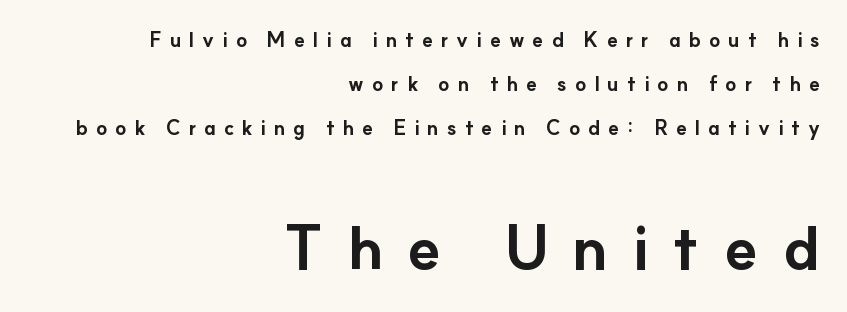
The image shows 61 px bold sans-serif type, upright; set right-aligned, loose line spacing (2.2x), unusually wide letter spacing (+0.39 em), not underlined; the second (bottom) block is 3.05x larger; low stroke contrast and a small x-height.
